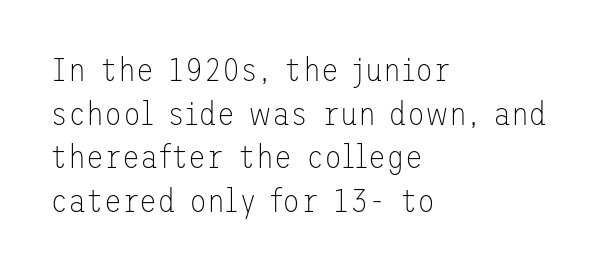
Q: Is the text bold? A: No.
Q: Is the text italic (slanted)? A: No, it is upright.
Q: Is the typeface a serif or a sans-serif typeface? A: Sans-serif.
Q: Is the text underlined? A: No.
Q: How is the paragraph aligned? A: Left-aligned.
Q: Is the spacing between letters normal or unusually wide? A: Normal.
Q: Is the spacing between lines tight, normal or loose? A: Normal.
Q: Width (condensed, normal, or wide)? A: Normal.
Q: Stroke contrast? A: Low.
Q: x-height? A: Medium.
